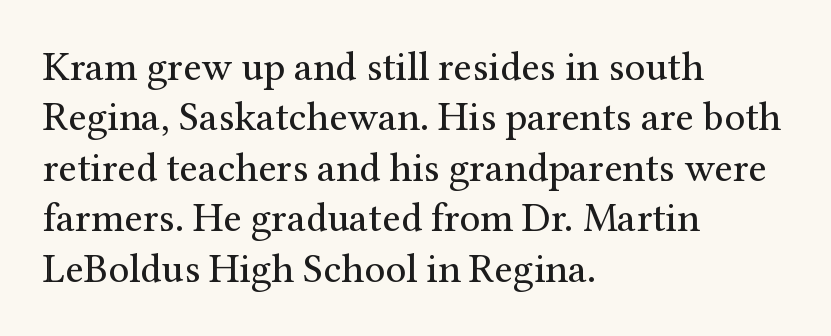
Q: Is the text bold? A: No.
Q: Is the text italic (slanted)? A: No, it is upright.
Q: Is the typeface a serif or a sans-serif typeface? A: Serif.
Q: Is the text underlined? A: No.
Q: How is the paragraph aligned? A: Left-aligned.
Q: Is the spacing between letters normal or unusually wide? A: Normal.
Q: Width (condensed, normal, or wide)? A: Normal.
Q: Stroke contrast? A: Medium.
Q: x-height? A: Medium.
Q: Monospaced? A: No.
